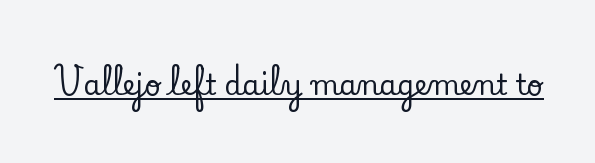
Caption: lettering with a line underneath. The designer went with a serif here, giving each stem small feet. The rendering uses natural spacing where letterforms have individual widths. The font's upright variant was chosen for this text. Inter-character spacing is left at the font's built-in metrics.
